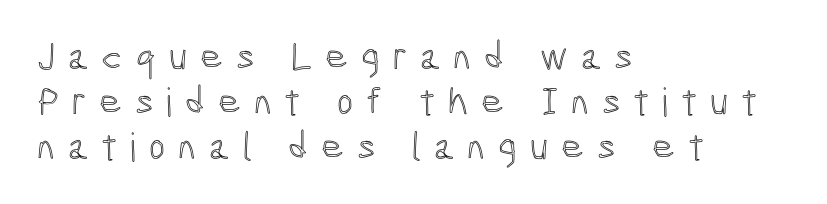
The image shows 39 px condensed type, upright; set left-aligned, tight line spacing (1.15x), unusually wide letter spacing (+0.33 em), not underlined; a medium x-height.
